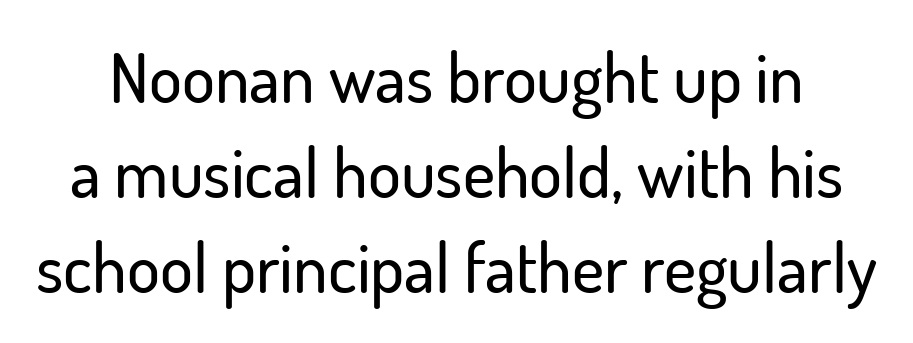
The letters carry no serifs — their stems end cleanly without finishing strokes. No extra tracking has been applied to these lines. The string is rendered with underlining switched off. Here the designer chose a conventional face with non-uniform glyph widths. Summary of vertical rhythm: regular, with standard interline spacing. When letters stand straight like this, we call the style roman or upright.
